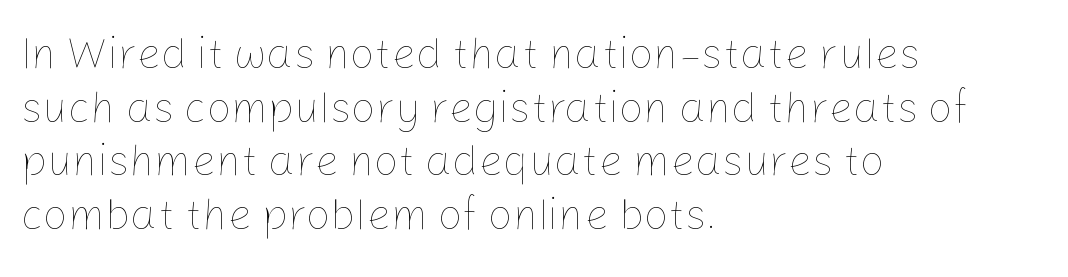
The image shows 43 px thin type, upright; set left-aligned, normal line spacing (1.25x), normal letter spacing, not underlined; low stroke contrast and a medium x-height.
